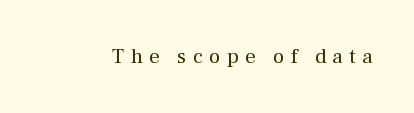
Is this a heavy cut? Hardly; it is regular or lighter. The space beneath each line is pristine and unruled. This sample uses expanded letter spacing, leaving extra air between glyphs. Do the letters lean? They stand straight.
